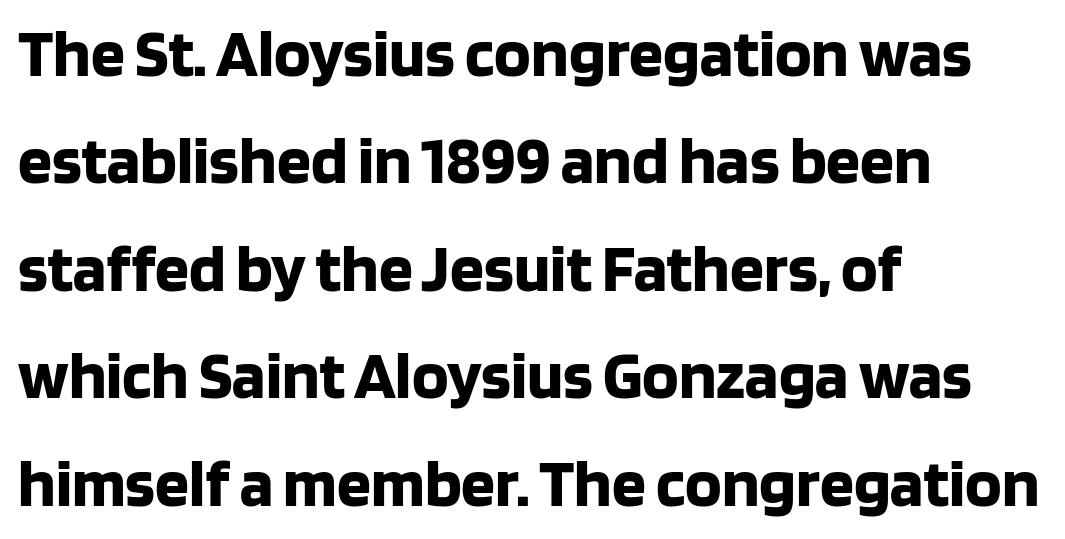
The image shows 68 px bold sans-serif type, upright; set left-aligned, normal line spacing (1.58x), normal letter spacing, not underlined; low stroke contrast and a large x-height.
